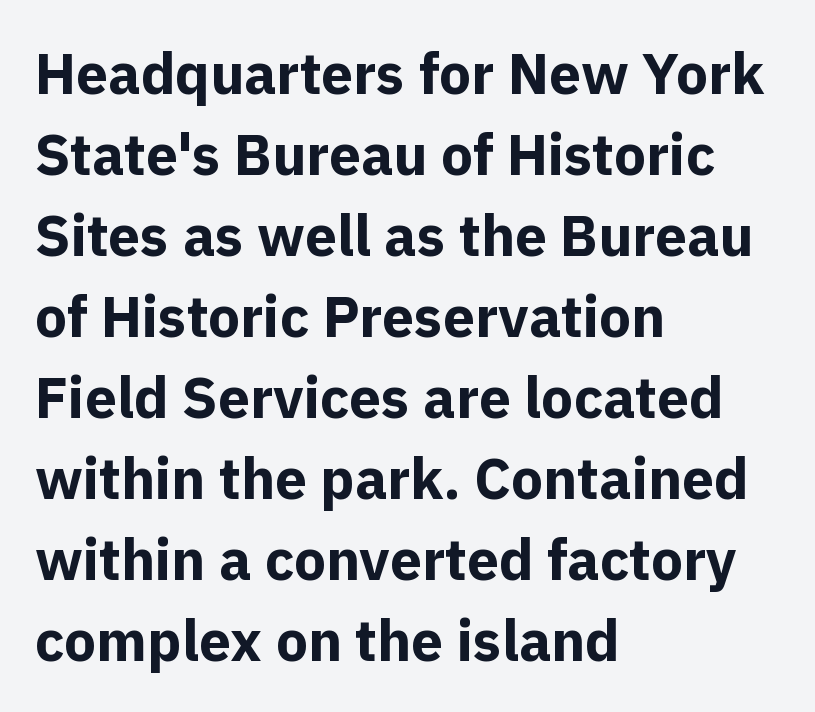
Q: Is the text bold? A: Yes.
Q: Is the text italic (slanted)? A: No, it is upright.
Q: Is the typeface a serif or a sans-serif typeface? A: Sans-serif.
Q: Is the text underlined? A: No.
Q: How is the paragraph aligned? A: Left-aligned.
Q: Is the spacing between letters normal or unusually wide? A: Normal.
Q: Is the spacing between lines tight, normal or loose? A: Normal.
Q: Width (condensed, normal, or wide)? A: Normal.
Q: x-height? A: Medium.
Q: Monospaced? A: No.
